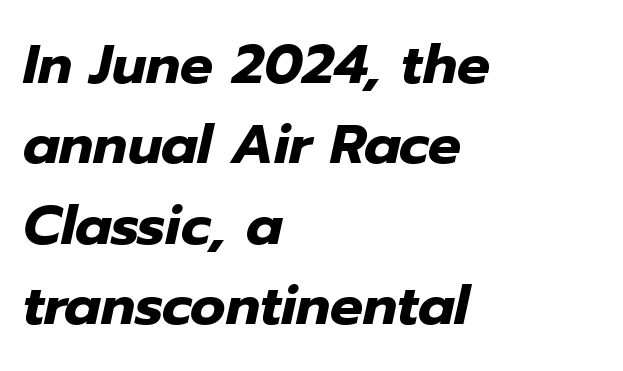
Q: Is the text bold? A: Yes.
Q: Is the text italic (slanted)? A: Yes, it leans right by about 12 degrees.
Q: Is the text underlined? A: No.
Q: How is the paragraph aligned? A: Left-aligned.
Q: Is the spacing between letters normal or unusually wide? A: Normal.
Q: Is the spacing between lines tight, normal or loose? A: Normal.
Q: Width (condensed, normal, or wide)? A: Normal.
Q: Stroke contrast? A: Low.
Q: x-height? A: Medium.
Q: Monospaced? A: No.
